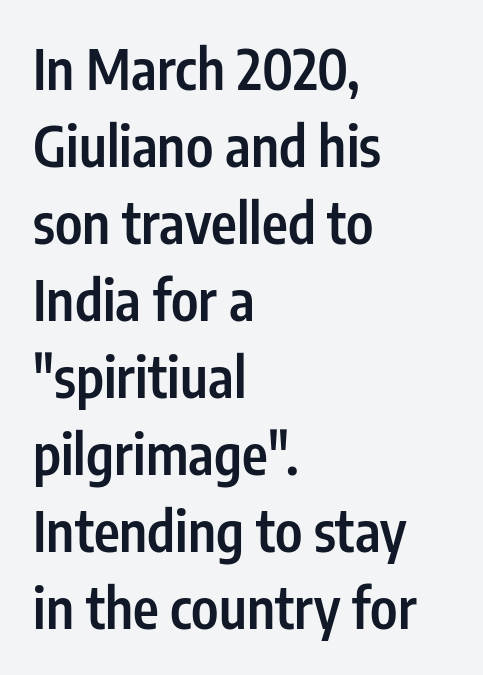
Q: Is the text bold? A: Semi-bold.
Q: Is the text italic (slanted)? A: No, it is upright.
Q: Is the typeface a serif or a sans-serif typeface? A: Sans-serif.
Q: Is the text underlined? A: No.
Q: How is the paragraph aligned? A: Left-aligned.
Q: Is the spacing between letters normal or unusually wide? A: Normal.
Q: Is the spacing between lines tight, normal or loose? A: Normal.
Q: Width (condensed, normal, or wide)? A: Condensed.
Q: Stroke contrast? A: Low.
Q: x-height? A: Medium.
Q: Monospaced? A: No.
